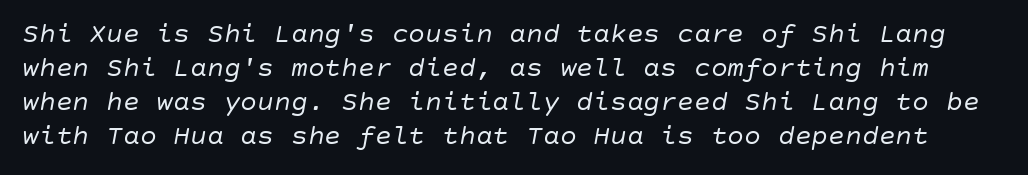
A quiet, ordinary-to-light weight characterises the typeface. Standard letterfit; no display-style spreading of the glyphs. The gap between lines stays unmarked. The specimen reads as italic at a glance.
